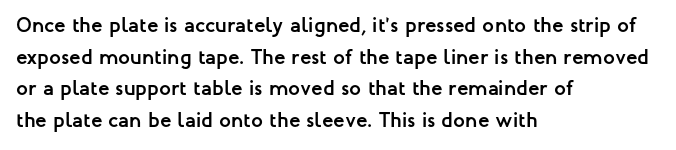
This is roman type, the default non-slanted kind. Observe the ordinary spacing: letters are neighbours, not strangers. The space between consecutive lines is moderate. Leftover space on each line is placed entirely after the last word. The string is rendered with underlining switched off. What weight is shown? A full bold with thick strokes.
